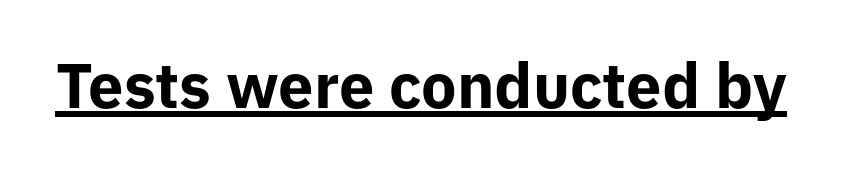
Q: Is the text bold? A: Yes.
Q: Is the text italic (slanted)? A: No, it is upright.
Q: Is the typeface a serif or a sans-serif typeface? A: Sans-serif.
Q: Is the text underlined? A: Yes.
Q: Is the spacing between letters normal or unusually wide? A: Normal.
Q: Width (condensed, normal, or wide)? A: Normal.
Q: Stroke contrast? A: Low.
Q: x-height? A: Medium.
Q: Monospaced? A: No.
